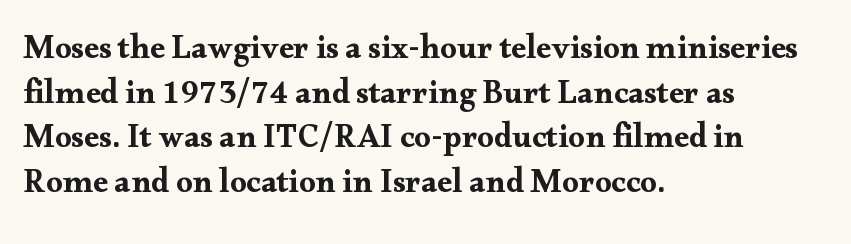
Q: Is the text italic (slanted)? A: No, it is upright.
Q: Is the typeface a serif or a sans-serif typeface? A: Serif.
Q: Is the text underlined? A: No.
Q: How is the paragraph aligned? A: Left-aligned.
Q: Is the spacing between letters normal or unusually wide? A: Normal.
Q: Is the spacing between lines tight, normal or loose? A: Normal.
Q: Width (condensed, normal, or wide)? A: Wide.
Q: Stroke contrast? A: Medium.
Q: x-height? A: Small.
Q: Monospaced? A: No.
